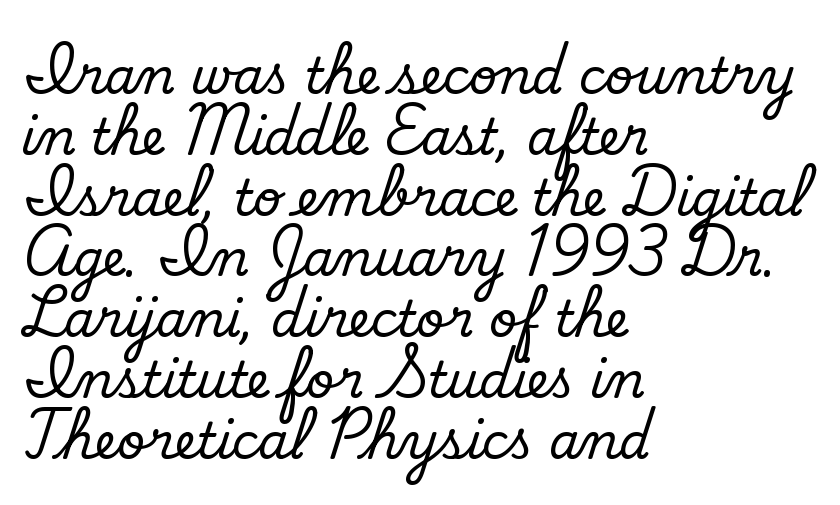
This rendering features lettering with no underline. Note: no serifs on the glyphs. The font sits on the lighter half of the weight spectrum, regular included. These lines are rendered in a variable-pitch font. Short and long lines alike share a common starting point at left.
